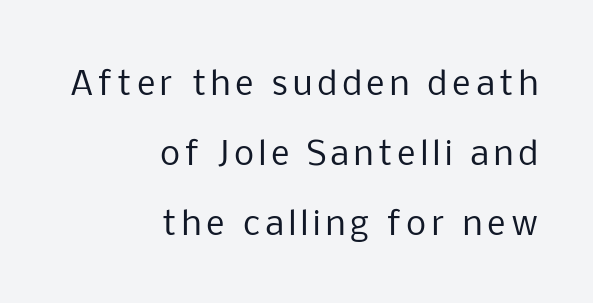
The image shows 32 px regular-weight sans-serif type, upright; set right-aligned, loose line spacing (2.19x), not underlined; low stroke contrast and a medium x-height.
